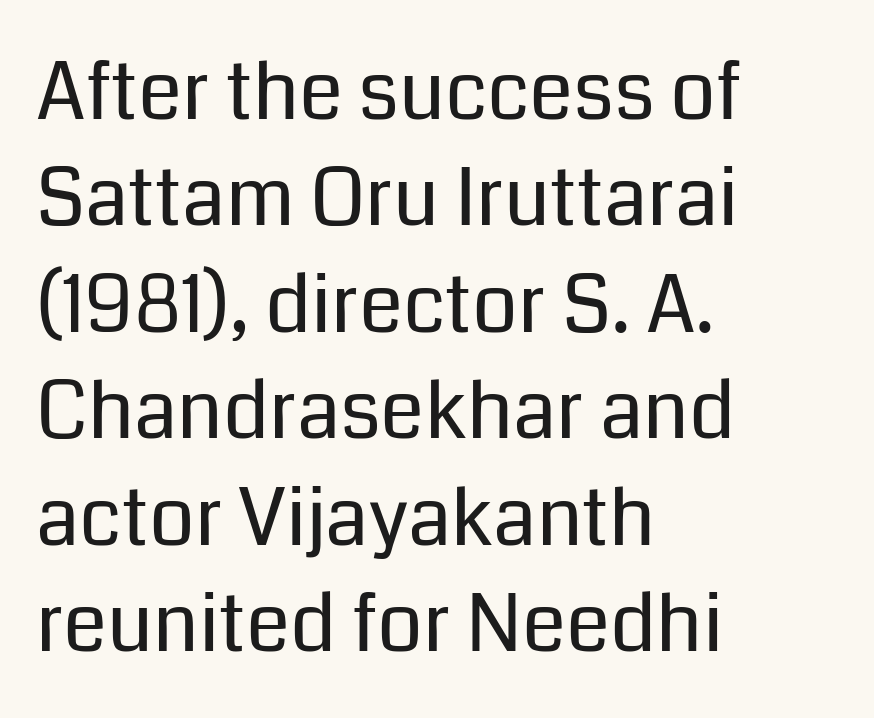
Q: Is the text bold? A: No.
Q: Is the text italic (slanted)? A: No, it is upright.
Q: Is the typeface a serif or a sans-serif typeface? A: Sans-serif.
Q: Is the text underlined? A: No.
Q: How is the paragraph aligned? A: Left-aligned.
Q: Is the spacing between letters normal or unusually wide? A: Normal.
Q: Is the spacing between lines tight, normal or loose? A: Normal.
Q: Width (condensed, normal, or wide)? A: Normal.
Q: Stroke contrast? A: Low.
Q: x-height? A: Medium.
Q: Monospaced? A: No.
